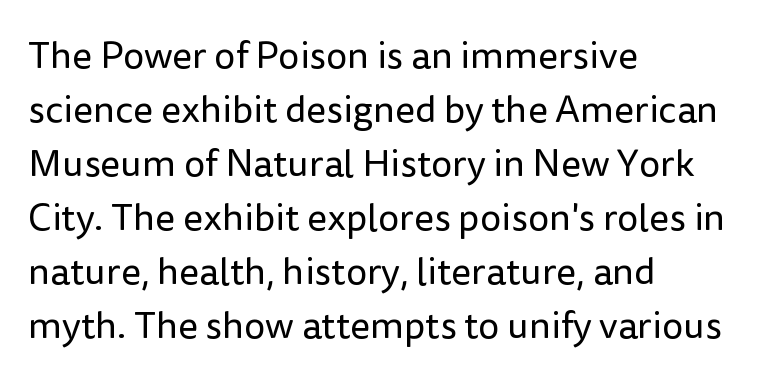
{"serif": "no", "italic": "no", "bold": "no", "weight": "regular", "width": "normal", "stroke_contrast": "low", "x_height": "medium", "monospaced": "no", "underline": "no", "align": "left", "line_spacing": "normal", "line_spacing_ratio": 1.42, "letter_spacing": "normal", "letter_spacing_em": 0.0, "glyph_px": 38}
